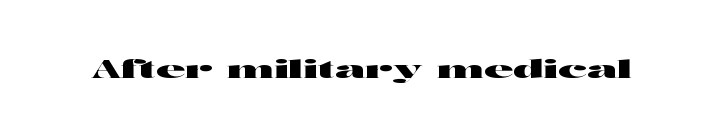
{"italic": "no", "underline": "no", "letter_spacing": "normal", "letter_spacing_em": 0.0, "glyph_px": 25}
